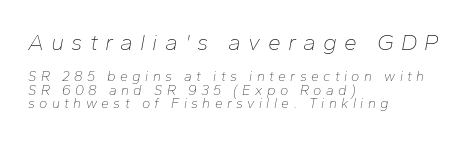
{"italic": "yes", "lean": "right", "slant_degrees": 10, "bold": "no", "underline": "no", "align": "left", "line_spacing": "tight", "line_spacing_ratio": 0.96, "letter_spacing": "wide", "letter_spacing_em": 0.31, "larger_block": "first", "size_ratio": 1.64, "glyph_px": 23}
